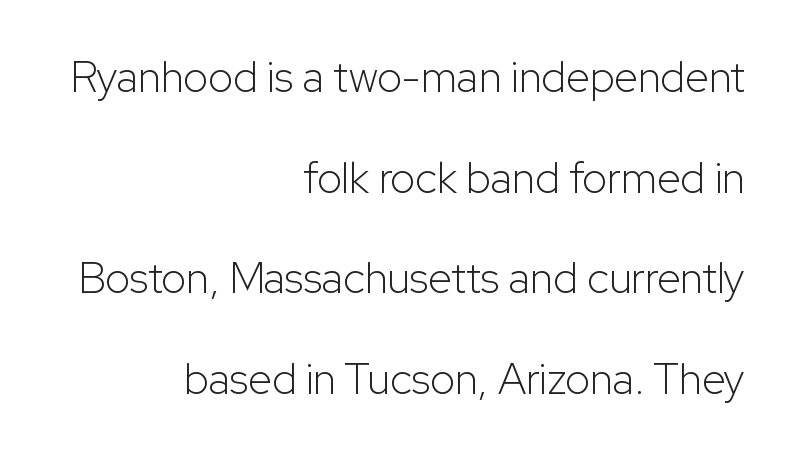
Q: Is the text bold? A: No.
Q: Is the text italic (slanted)? A: No, it is upright.
Q: Is the typeface a serif or a sans-serif typeface? A: Sans-serif.
Q: Is the text underlined? A: No.
Q: How is the paragraph aligned? A: Right-aligned.
Q: Is the spacing between letters normal or unusually wide? A: Normal.
Q: Is the spacing between lines tight, normal or loose? A: Loose.
Q: Width (condensed, normal, or wide)? A: Normal.
Q: Stroke contrast? A: Low.
Q: x-height? A: Medium.
Q: Monospaced? A: No.
